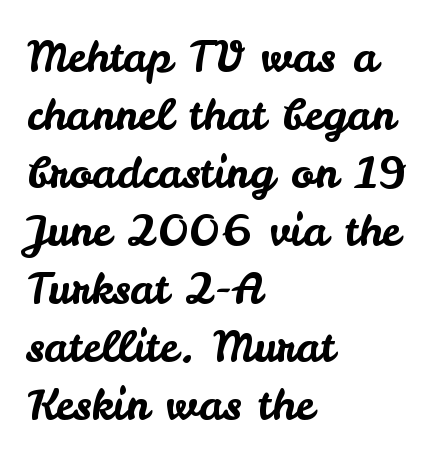
Q: Is the text italic (slanted)? A: Yes.
Q: Is the typeface a serif or a sans-serif typeface? A: Sans-serif.
Q: Is the text underlined? A: No.
Q: How is the paragraph aligned? A: Left-aligned.
Q: Is the spacing between letters normal or unusually wide? A: Normal.
Q: Is the spacing between lines tight, normal or loose? A: Normal.
Q: Width (condensed, normal, or wide)? A: Normal.
Q: Stroke contrast? A: Low.
Q: x-height? A: Small.
Q: Monospaced? A: No.
